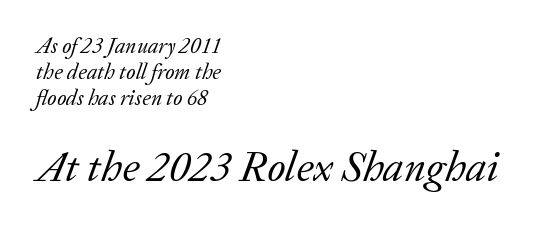
Q: Is the text bold? A: No.
Q: Is the text italic (slanted)? A: Yes, it leans right by about 20 degrees.
Q: Is the typeface a serif or a sans-serif typeface? A: Serif.
Q: Is the text underlined? A: No.
Q: How is the paragraph aligned? A: Left-aligned.
Q: Is the spacing between letters normal or unusually wide? A: Normal.
Q: Which block of text is set in a larger size, the first (top) or the second (bottom)? A: The second (bottom) one.
Q: Width (condensed, normal, or wide)? A: Normal.
Q: Stroke contrast? A: Low.
Q: x-height? A: Medium.
Q: Monospaced? A: No.
